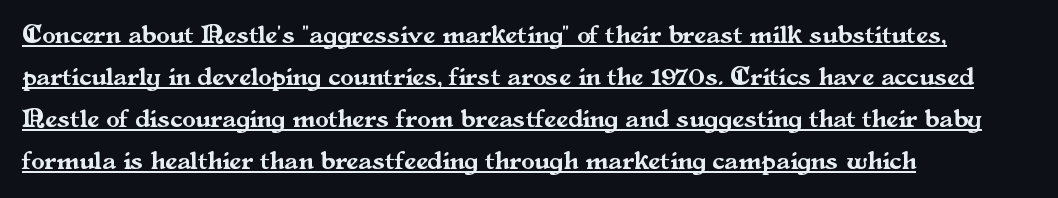
Q: Is the text italic (slanted)? A: No, it is upright.
Q: Is the text underlined? A: Yes.
Q: How is the paragraph aligned? A: Left-aligned.
Q: Is the spacing between letters normal or unusually wide? A: Normal.
Q: Is the spacing between lines tight, normal or loose? A: Normal.
